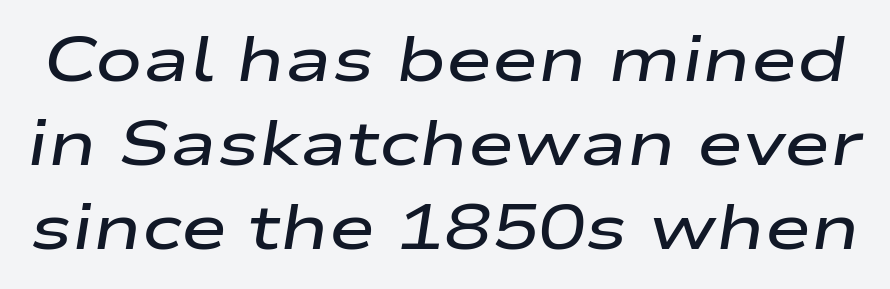
Does the weight exceed regular? Yes, but only to semibold. A typesetter would call this leading conventional body-copy spacing. Each row of text sits above clean, open space. Spacing verdict: proportional, widths tailored to each character. The rendering applies a slant to the glyphs.
